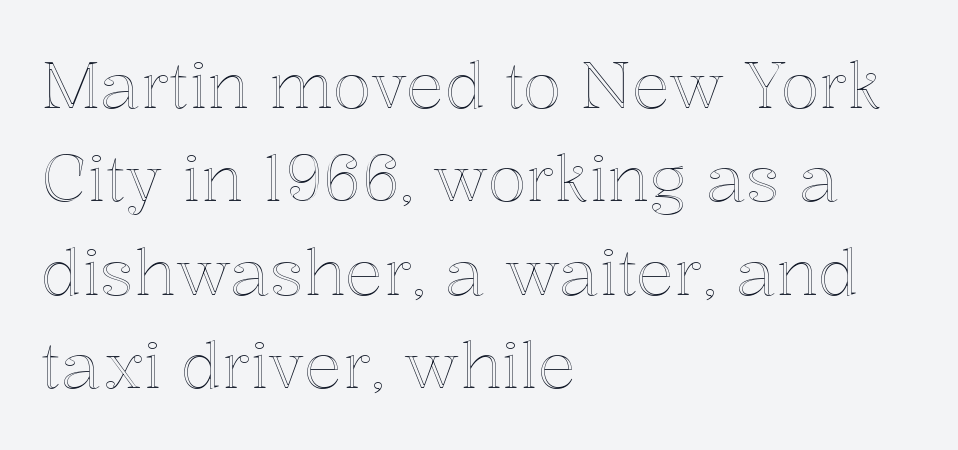
Q: Is the text italic (slanted)? A: No, it is upright.
Q: Is the text underlined? A: No.
Q: How is the paragraph aligned? A: Left-aligned.
Q: Is the spacing between letters normal or unusually wide? A: Normal.
Q: Is the spacing between lines tight, normal or loose? A: Normal.
Q: Width (condensed, normal, or wide)? A: Normal.
Q: x-height? A: Medium.
Q: Monospaced? A: No.
